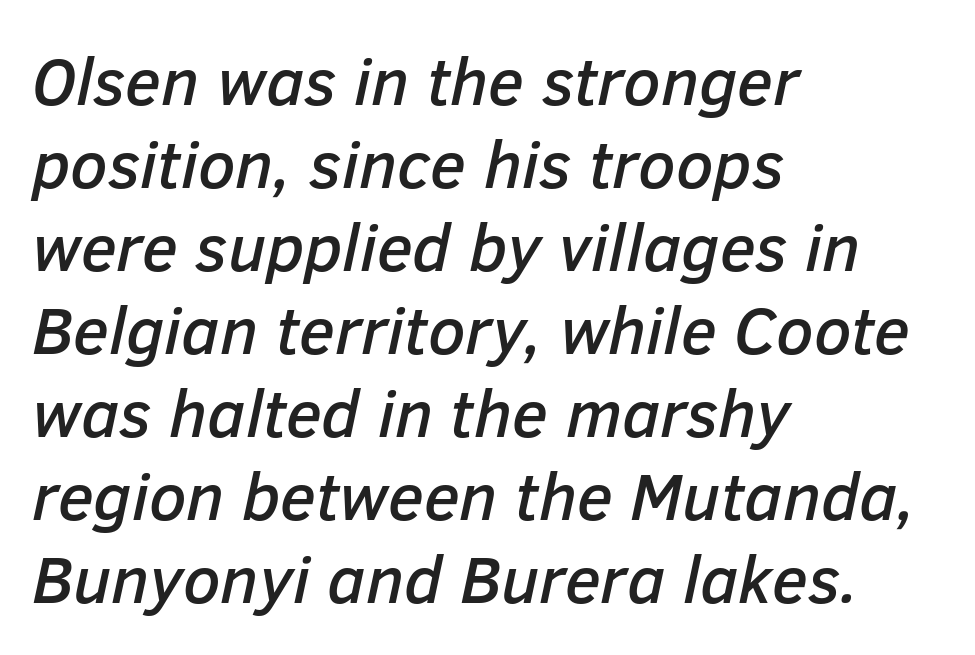
Q: Is the text italic (slanted)? A: Yes, it leans right by about 12 degrees.
Q: Is the text underlined? A: No.
Q: How is the paragraph aligned? A: Left-aligned.
Q: Is the spacing between letters normal or unusually wide? A: Normal.
Q: Width (condensed, normal, or wide)? A: Normal.
Q: Stroke contrast? A: Low.
Q: x-height? A: Medium.
Q: Monospaced? A: No.
